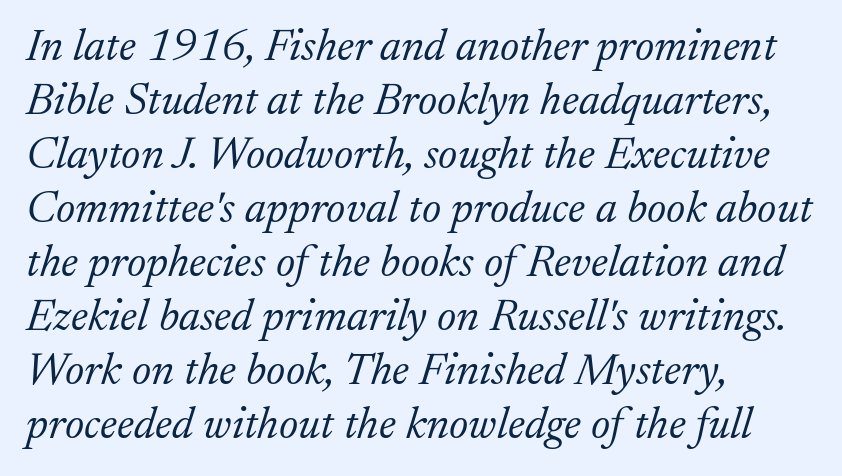
Varying glyph widths throughout — classic text-font behaviour. Decoration check: the copy has no underline. Inter-character spacing is left at the font's built-in metrics. Short and long lines alike share a common starting point at left.
